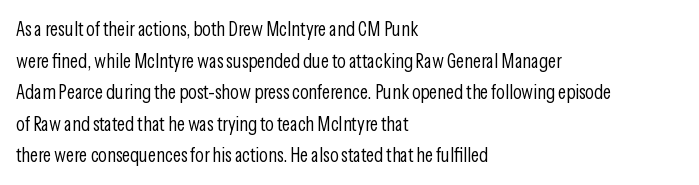
Teacher's note: observe the even left margin — that is flush-left alignment. The passage shown is not underscored anywhere. The rendering uses a moderate line-height, typical for paragraphs. Ascenders rise straight up at ninety degrees. Nobody touched the tracking dial on this one.
